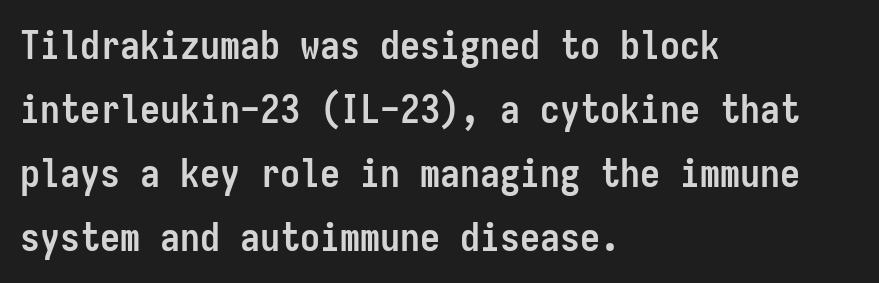
The image shows 40 px semibold, condensed sans-serif type, upright, monospaced; set left-aligned, normal line spacing (1.6x), normal letter spacing, not underlined; low stroke contrast and a medium x-height.
